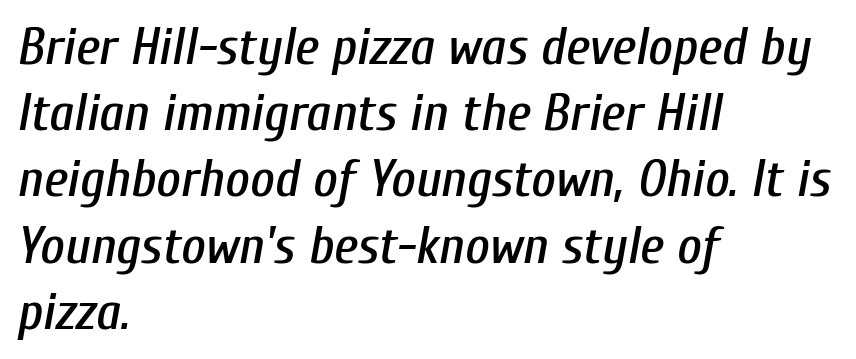
The rendering anchors every line to the left-hand side. This sample uses an oblique cut, with every glyph tilted off the vertical. Nothing unusual about the tracking: characters are spaced as the font intends. Reading down the column, the eye jumps a familiar distance to each next line. Plain, unruled lines of type.
